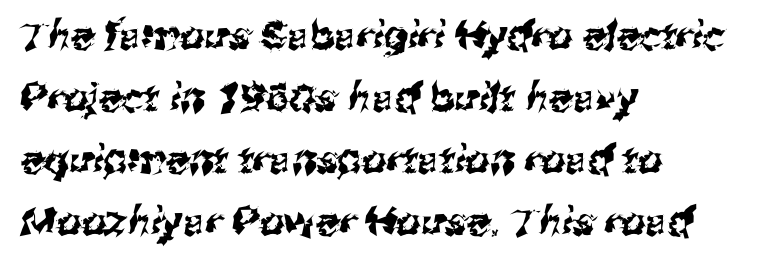
{"serif": "no", "width": "normal", "stroke_contrast": "medium", "x_height": "medium", "monospaced": "no", "underline": "no", "align": "left", "line_spacing": "normal", "line_spacing_ratio": 1.59, "letter_spacing": "normal", "letter_spacing_em": 0.0, "glyph_px": 39}
